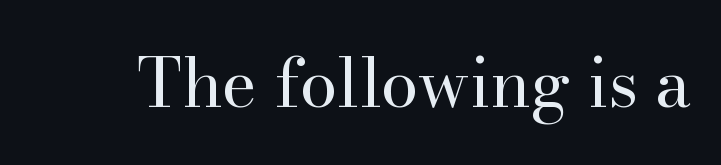
Q: Is the text bold? A: No.
Q: Is the text italic (slanted)? A: No, it is upright.
Q: Is the typeface a serif or a sans-serif typeface? A: Serif.
Q: Is the text underlined? A: No.
Q: Is the spacing between letters normal or unusually wide? A: Normal.
Q: Width (condensed, normal, or wide)? A: Normal.
Q: Stroke contrast? A: High.
Q: x-height? A: Small.
Q: Monospaced? A: No.
